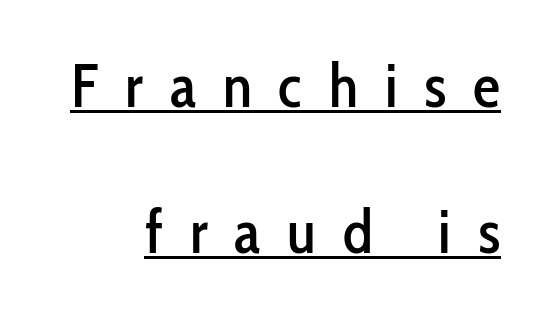
{"serif": "no", "italic": "no", "width": "condensed", "stroke_contrast": "low", "x_height": "medium", "monospaced": "no", "underline": "yes", "align": "right", "line_spacing": "loose", "line_spacing_ratio": 2.39, "letter_spacing": "wide", "letter_spacing_em": 0.44, "glyph_px": 61}
